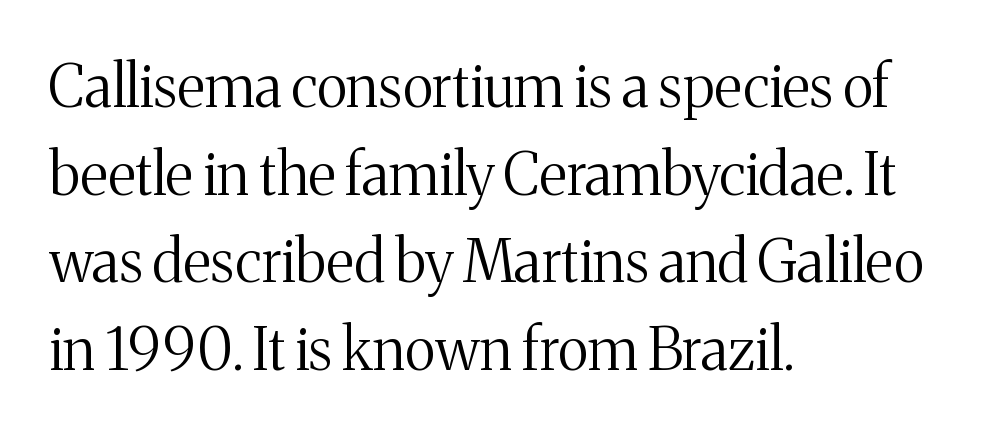
Q: Is the text bold? A: No.
Q: Is the text italic (slanted)? A: No, it is upright.
Q: Is the typeface a serif or a sans-serif typeface? A: Serif.
Q: Is the text underlined? A: No.
Q: How is the paragraph aligned? A: Left-aligned.
Q: Is the spacing between letters normal or unusually wide? A: Normal.
Q: Is the spacing between lines tight, normal or loose? A: Normal.
Q: Width (condensed, normal, or wide)? A: Normal.
Q: Stroke contrast? A: Medium.
Q: x-height? A: Medium.
Q: Monospaced? A: No.
